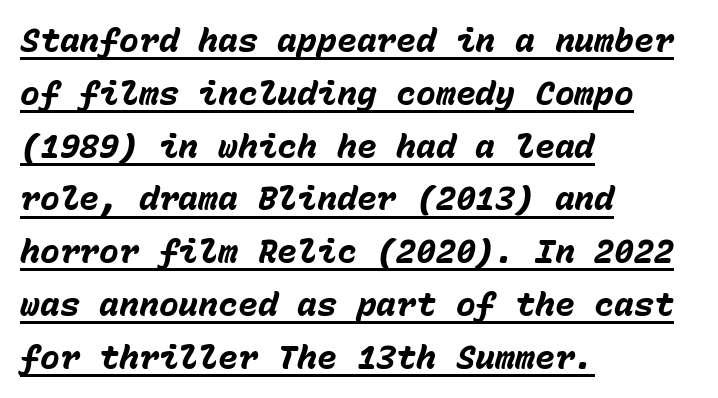
The image shows 33 px heavy type, italic (leaning right), monospaced; set left-aligned, normal line spacing (1.6x), normal letter spacing, underlined; low stroke contrast and a medium x-height.
